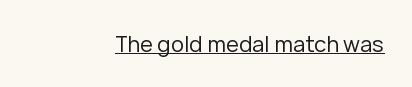
Q: Is the text bold? A: No.
Q: Is the text italic (slanted)? A: No, it is upright.
Q: Is the text underlined? A: Yes.
Q: Is the spacing between letters normal or unusually wide? A: Normal.
